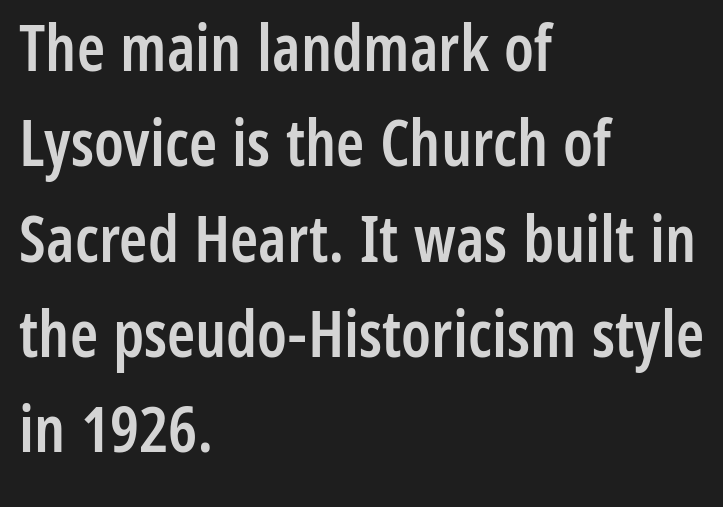
The glyphs in this specimen are sans serif. This block has exactly the height ordinary leading produces. The type is set solid horizontally, with unmodified tracking. You could not count columns in this text — the font is proportionally spaced.
